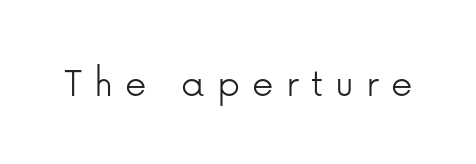
Each row of text sits above clean, open space. Here the designer chose a conventional face with non-uniform glyph widths. Each stroke keeps to a modest, everyday thickness or less. Upright lettering throughout.
